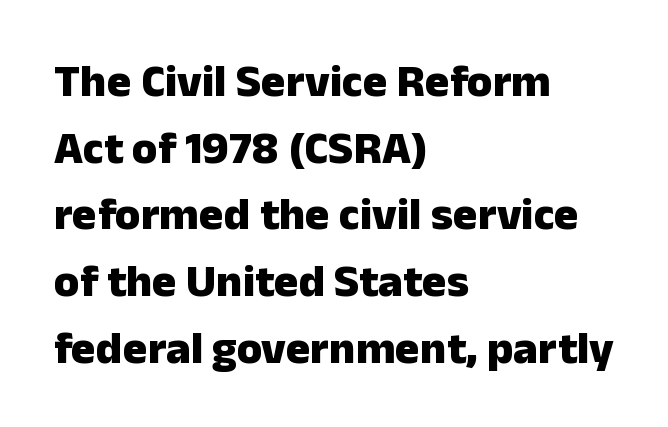
{"serif": "no", "italic": "no", "bold": "yes", "weight": "heavy", "width": "normal", "stroke_contrast": "low", "x_height": "medium", "monospaced": "no", "underline": "no", "align": "left", "line_spacing": "normal", "line_spacing_ratio": 1.45, "letter_spacing": "normal", "letter_spacing_em": 0.0, "glyph_px": 46}
